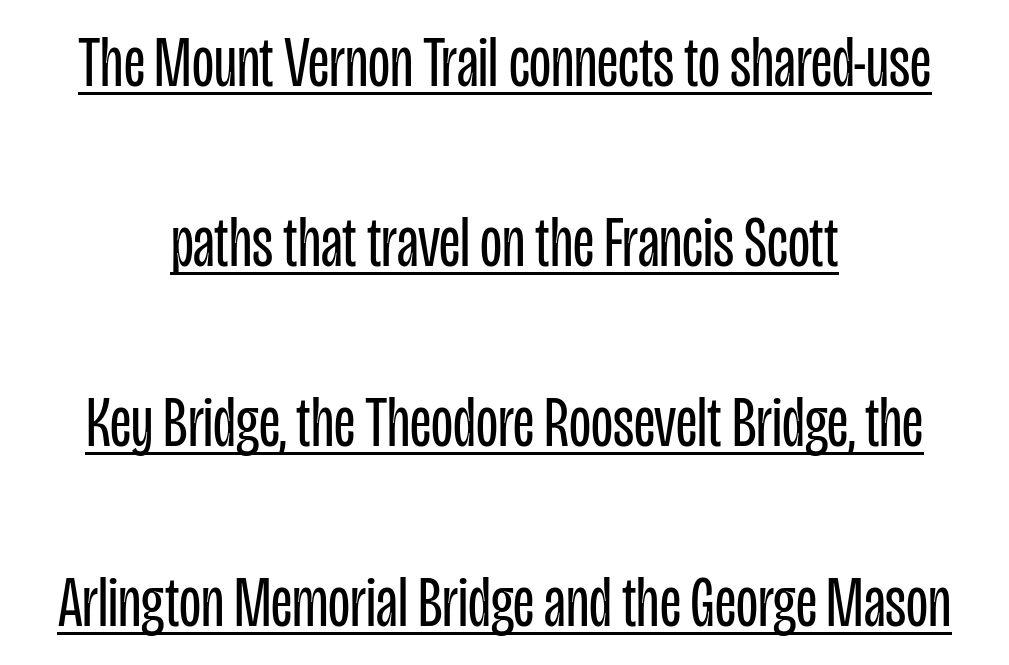
Q: Is the text bold? A: No.
Q: Is the text italic (slanted)? A: No, it is upright.
Q: Is the typeface a serif or a sans-serif typeface? A: Sans-serif.
Q: Is the text underlined? A: Yes.
Q: How is the paragraph aligned? A: Centered.
Q: Is the spacing between letters normal or unusually wide? A: Normal.
Q: Is the spacing between lines tight, normal or loose? A: Loose.
Q: Width (condensed, normal, or wide)? A: Condensed.
Q: Stroke contrast? A: Low.
Q: x-height? A: Large.
Q: Monospaced? A: No.
